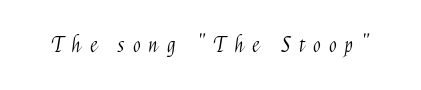
Q: Is the text bold? A: No.
Q: Is the text italic (slanted)? A: Yes.
Q: Is the text underlined? A: No.
Q: Is the spacing between letters normal or unusually wide? A: Unusually wide.
